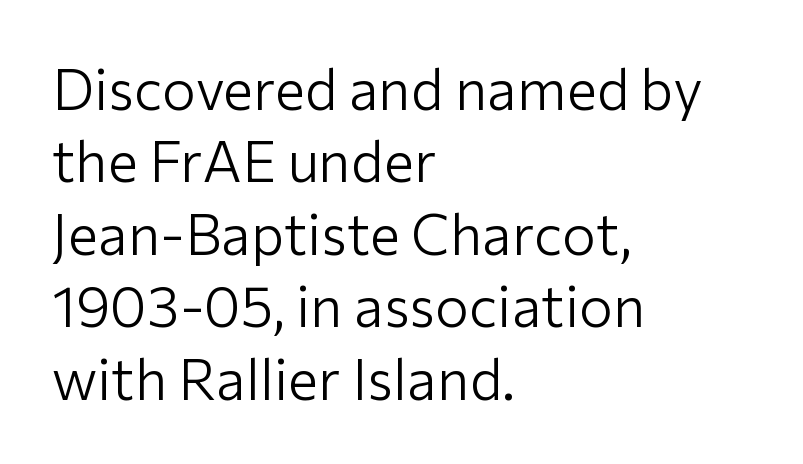
Q: Is the text bold? A: No.
Q: Is the text italic (slanted)? A: No, it is upright.
Q: Is the typeface a serif or a sans-serif typeface? A: Sans-serif.
Q: Is the text underlined? A: No.
Q: How is the paragraph aligned? A: Left-aligned.
Q: Is the spacing between letters normal or unusually wide? A: Normal.
Q: Is the spacing between lines tight, normal or loose? A: Normal.
Q: Width (condensed, normal, or wide)? A: Normal.
Q: Stroke contrast? A: Low.
Q: x-height? A: Medium.
Q: Monospaced? A: No.
